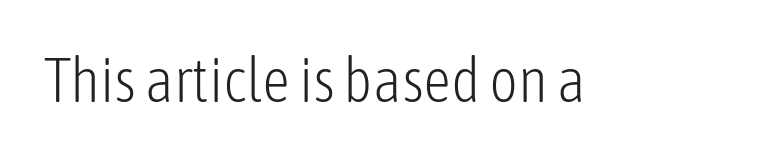
Q: Is the text bold? A: No.
Q: Is the text italic (slanted)? A: No, it is upright.
Q: Is the typeface a serif or a sans-serif typeface? A: Sans-serif.
Q: Is the text underlined? A: No.
Q: Is the spacing between letters normal or unusually wide? A: Normal.
Q: Width (condensed, normal, or wide)? A: Condensed.
Q: Stroke contrast? A: Low.
Q: x-height? A: Medium.
Q: Monospaced? A: No.
